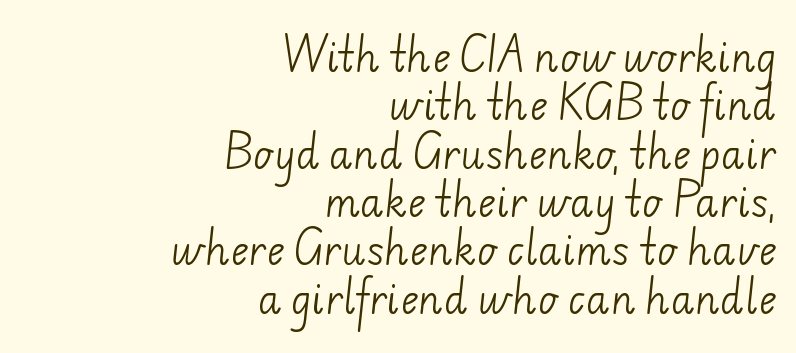
Q: Is the text bold? A: No.
Q: Is the typeface a serif or a sans-serif typeface? A: Sans-serif.
Q: Is the text underlined? A: No.
Q: How is the paragraph aligned? A: Right-aligned.
Q: Is the spacing between letters normal or unusually wide? A: Normal.
Q: Width (condensed, normal, or wide)? A: Normal.
Q: Stroke contrast? A: Low.
Q: x-height? A: Small.
Q: Monospaced? A: No.
